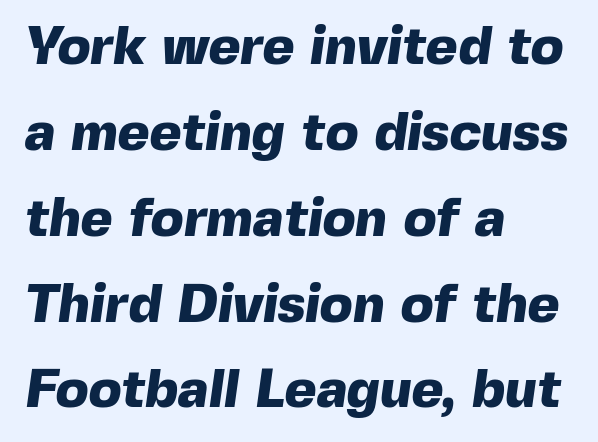
The typesetting leans heavy: a genuine bold. Descender tails drop into unmarked territory. The rag falls on the right side of this text block. This sample uses plain, unmodified letter spacing. Classification — sans serif. A normal amount of white space separates one row of letters from the next.
